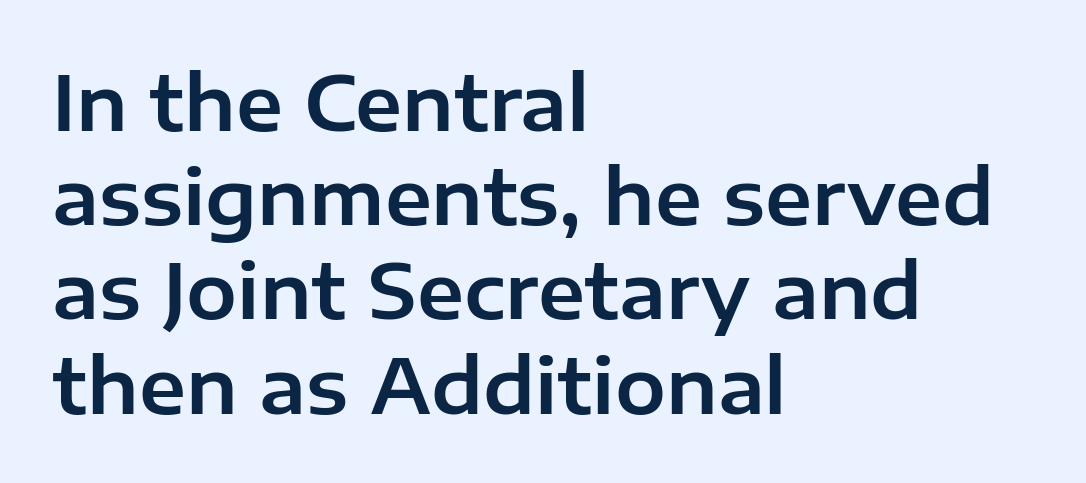
{"serif": "no", "italic": "no", "width": "normal", "stroke_contrast": "low", "x_height": "medium", "monospaced": "no", "underline": "no", "align": "left", "line_spacing_ratio": 1.24, "letter_spacing": "normal", "letter_spacing_em": 0.0, "glyph_px": 76}
